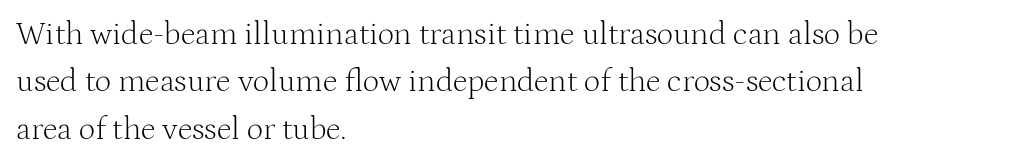
{"serif": "yes", "italic": "no", "bold": "no", "weight": "light", "width": "normal", "stroke_contrast": "medium", "x_height": "medium", "monospaced": "no", "underline": "no", "align": "left", "line_spacing": "normal", "line_spacing_ratio": 1.48, "letter_spacing": "normal", "letter_spacing_em": 0.0, "glyph_px": 32}
